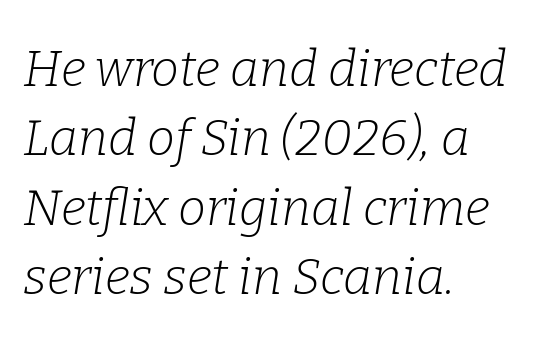
Decoration check: the copy has no underline. Whoever set this chose a conventional vertical rhythm. Quick note: italic. Bold? No — there's no thickening of the strokes. This sample uses plain, unmodified letter spacing. You can tell from the footed stems that serif type was used.
